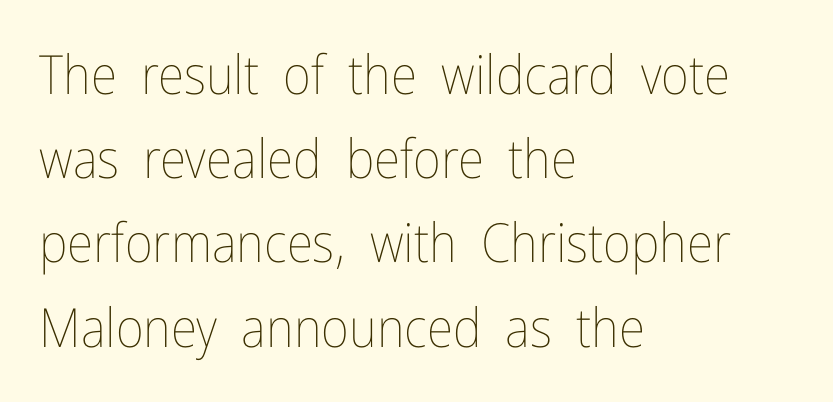
The image shows 54 px thin, condensed type, upright; set left-aligned, normal line spacing (1.56x), normal letter spacing, not underlined; low stroke contrast and a medium x-height.
